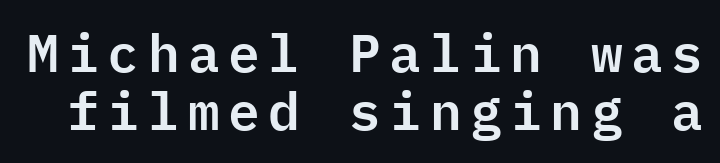
Q: Is the text italic (slanted)? A: No, it is upright.
Q: Is the typeface a serif or a sans-serif typeface? A: Sans-serif.
Q: Is the text underlined? A: No.
Q: Is the spacing between lines tight, normal or loose? A: Tight.
Q: Width (condensed, normal, or wide)? A: Normal.
Q: Stroke contrast? A: Low.
Q: x-height? A: Medium.
Q: Monospaced? A: Yes.
